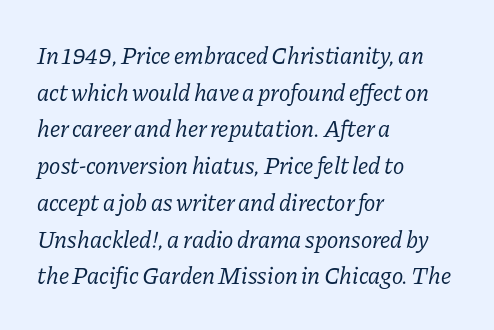
The text block is weighted toward the left margin, trailing off unevenly rightward. Honestly, there is no underline to notice here at all. The axis of the letterforms is tilted away from vertical. Heaviness? Minimal to ordinary, like unemphasized prose. You could call the tracking neutral — neither tight nor loose.
